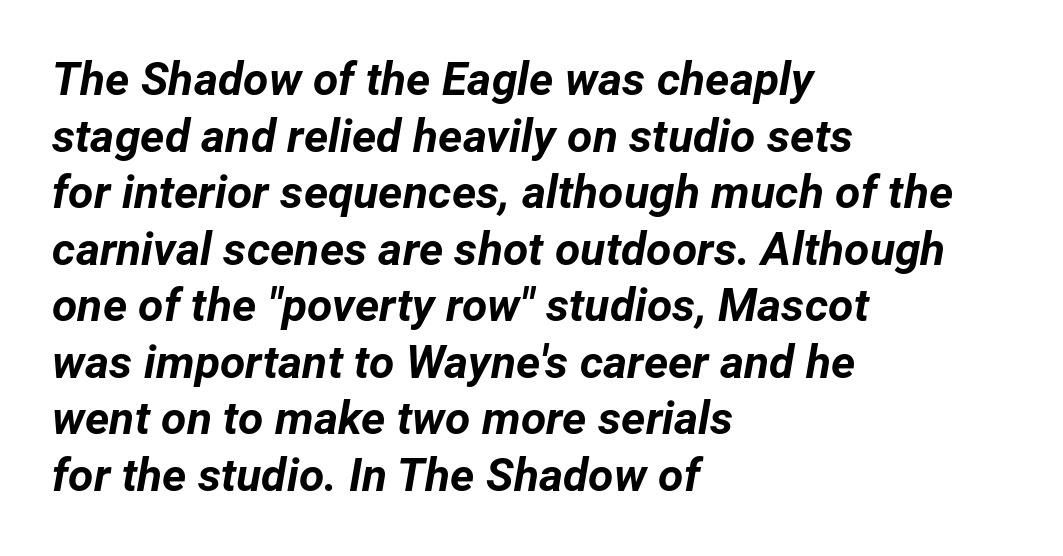
The image shows 46 px bold type, italic (leaning right); set left-aligned, line spacing 1.23x, normal letter spacing, not underlined; low stroke contrast and a medium x-height.
